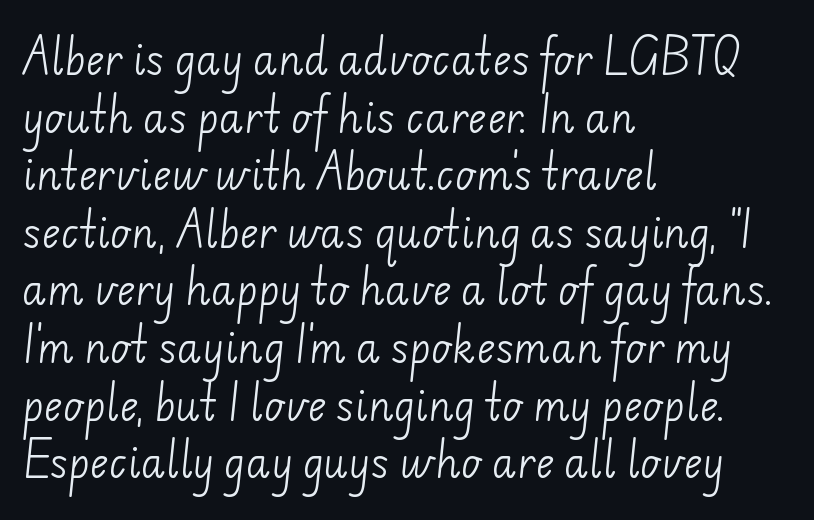
The image shows 40 px light sans-serif type; set left-aligned, normal line spacing (1.44x), normal letter spacing, not underlined; low stroke contrast and a small x-height.
